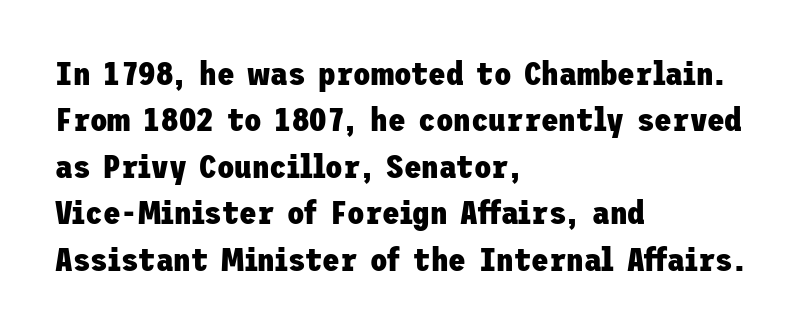
The image shows 32 px heavy sans-serif type, upright; set left-aligned, normal line spacing (1.45x), normal letter spacing, not underlined; low stroke contrast and a medium x-height.
